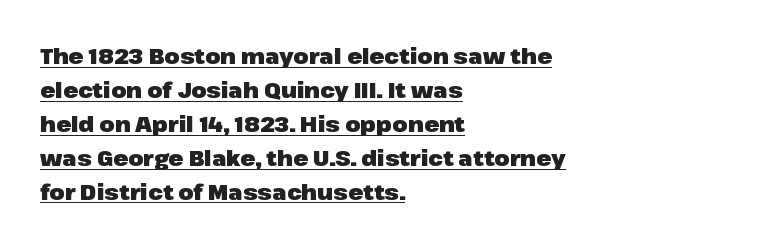
The compositor pushed each line to the left boundary. Descenders here cross a horizontal rule under the line. A typesetter would call this zero additional tracking. Summary of weight: heavy, a full bold. Upright lettering throughout. What's the leading like? Ordinary, nothing unusual.
